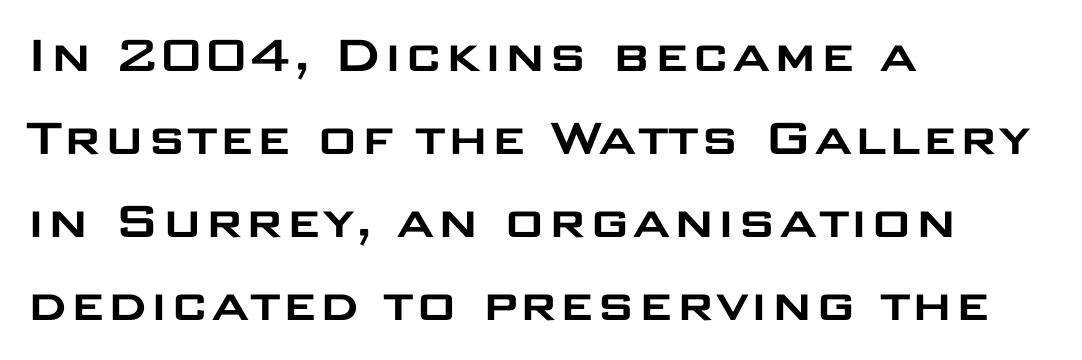
{"serif": "no", "italic": "no", "width": "wide", "stroke_contrast": "low", "x_height": "large", "monospaced": "no", "underline": "no", "align": "left", "line_spacing": "normal", "line_spacing_ratio": 1.43, "letter_spacing": "normal", "letter_spacing_em": 0.0, "glyph_px": 58}
